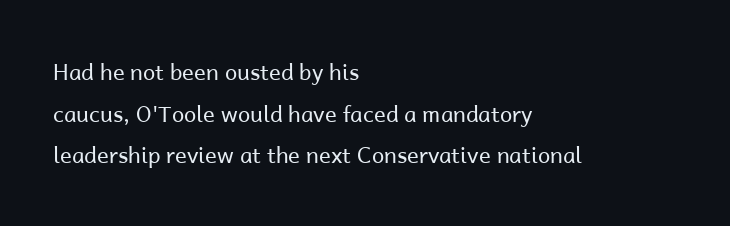
{"italic": "no", "bold": "no", "underline": "no", "align": "left", "line_spacing_ratio": 1.89, "letter_spacing": "normal", "letter_spacing_em": 0.0, "glyph_px": 22}
